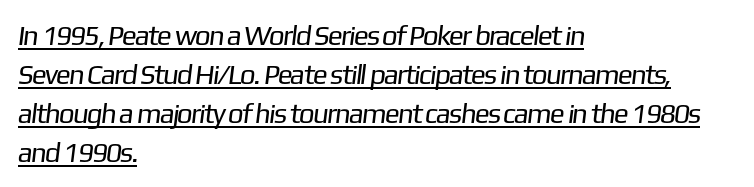
The image shows 28 px regular-weight sans-serif type; set left-aligned, normal line spacing (1.39x), normal letter spacing, underlined; low stroke contrast and a medium x-height.
